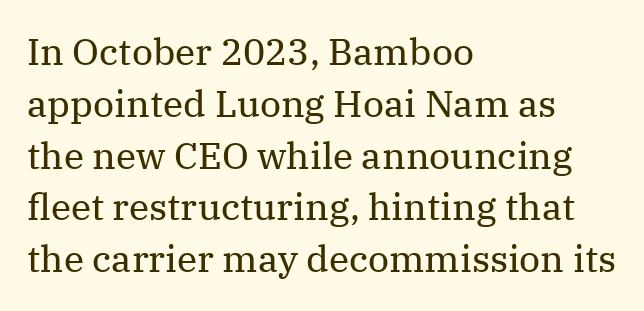
{"serif": "yes", "italic": "no", "bold": "no", "weight": "regular", "width": "normal", "stroke_contrast": "medium", "x_height": "medium", "monospaced": "no", "underline": "no", "align": "left", "line_spacing": "normal", "line_spacing_ratio": 1.4, "letter_spacing": "normal", "letter_spacing_em": 0.0, "glyph_px": 37}
